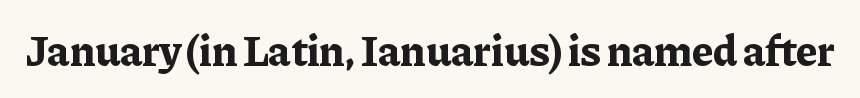
The image shows 43 px bold serif type, upright; set normal letter spacing, not underlined; low stroke contrast and a medium x-height.
